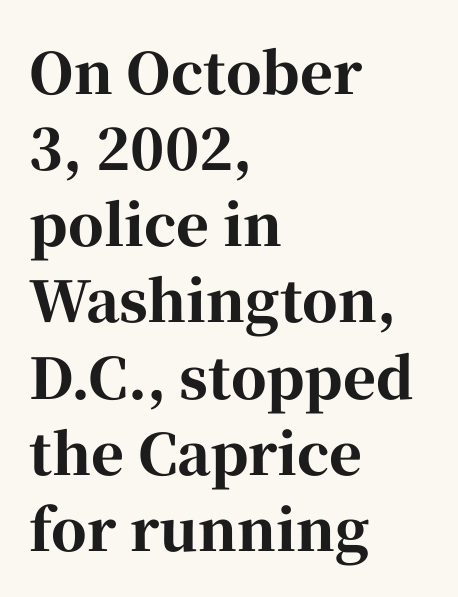
The image shows 56 px bold serif type, upright; set left-aligned, normal line spacing (1.36x), normal letter spacing, not underlined; high stroke contrast and a medium x-height.
